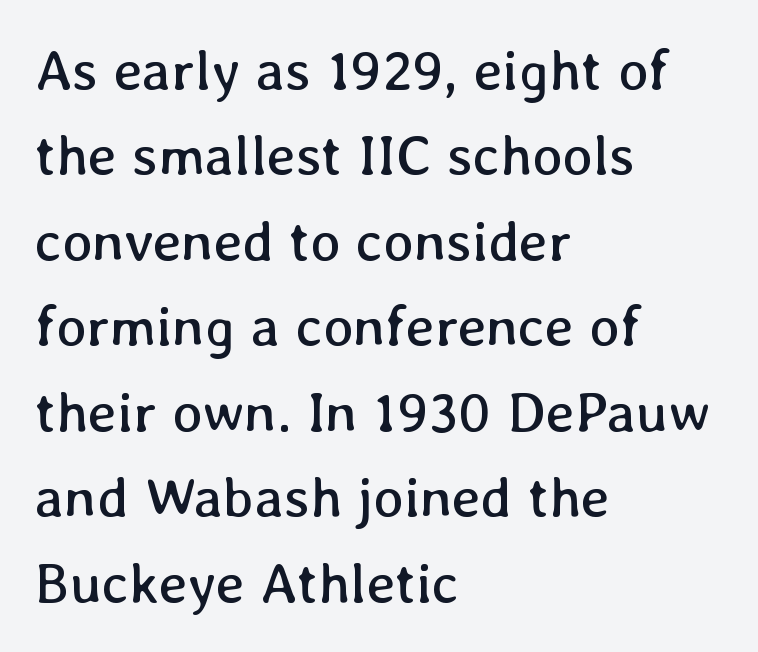
These glyphs show unthickened strokes, regular width or finer. A student would call this left alignment; a typographer would say flush left, rag right. Every character sits straight up, as roman type does. Any mark beneath the type? The region is blank.
